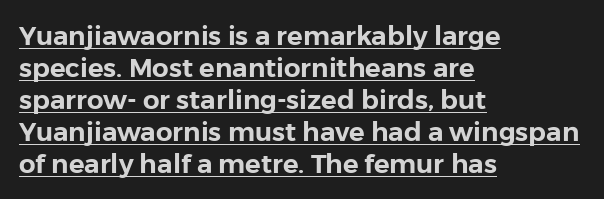
Q: Is the text italic (slanted)? A: No, it is upright.
Q: Is the text underlined? A: Yes.
Q: How is the paragraph aligned? A: Left-aligned.
Q: Is the spacing between letters normal or unusually wide? A: Normal.
